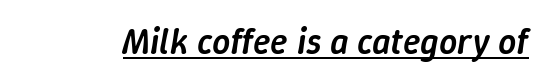
{"italic": "yes", "lean": "right", "slant_degrees": 9, "bold": "semi", "weight": "semibold", "width": "normal", "stroke_contrast": "low", "x_height": "medium", "monospaced": "no", "underline": "yes", "letter_spacing": "normal", "letter_spacing_em": 0.0, "glyph_px": 36}
